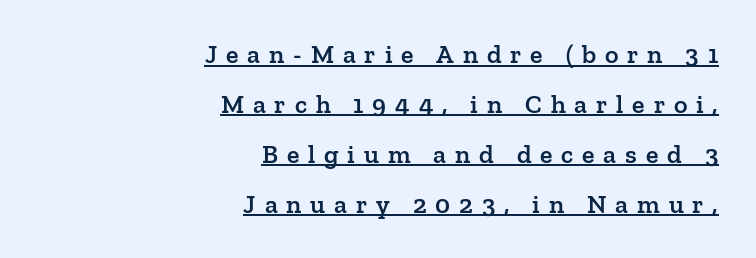
Q: Is the text bold? A: Semi-bold.
Q: Is the text italic (slanted)? A: No, it is upright.
Q: Is the text underlined? A: Yes.
Q: How is the paragraph aligned? A: Right-aligned.
Q: Is the spacing between letters normal or unusually wide? A: Unusually wide.
Q: Is the spacing between lines tight, normal or loose? A: Loose.
